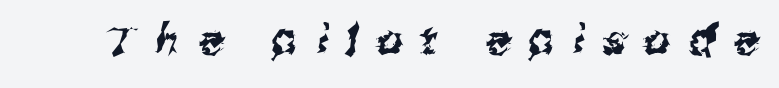
{"serif": "no", "width": "normal", "stroke_contrast": "medium", "x_height": "medium", "monospaced": "no", "underline": "no", "letter_spacing": "wide", "letter_spacing_em": 0.46, "glyph_px": 41}
